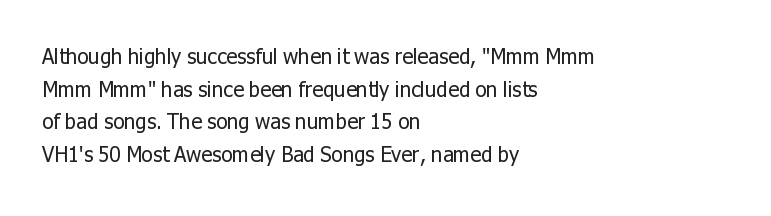
The image shows 21 px text type, upright; set left-aligned, normal line spacing (1.55x), normal letter spacing, not underlined.
